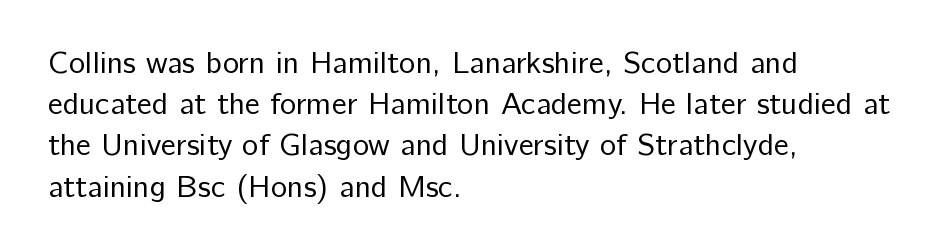
The lines sit at an ordinary, default distance from one another. The typesetter chose a ragged-right arrangement here. Serif or sans? Sans — the stroke terminals are bare. Nobody touched the tracking dial on this one. No heavy texture on the line: the type isn't bold.
